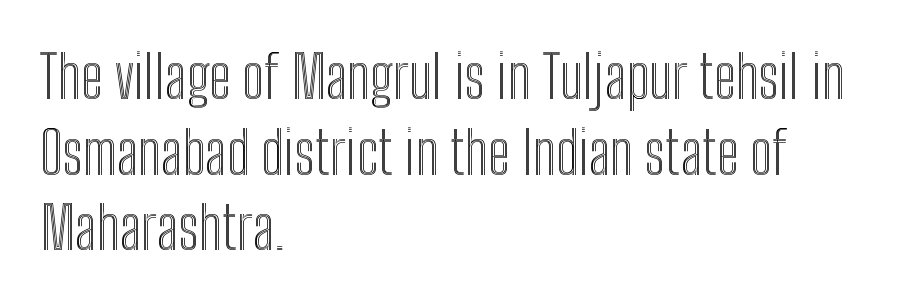
The image shows 59 px condensed type, upright; set left-aligned, normal line spacing (1.28x), normal letter spacing, not underlined; a medium x-height.
